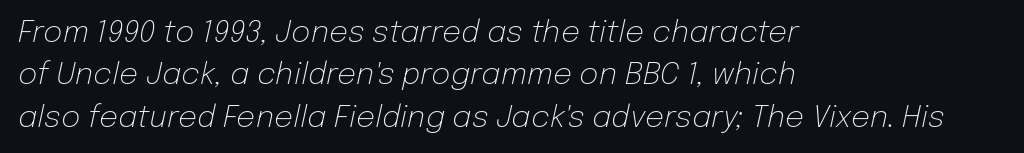
Q: Is the text bold? A: No.
Q: Is the text italic (slanted)? A: Yes, it leans right by about 12 degrees.
Q: Is the text underlined? A: No.
Q: How is the paragraph aligned? A: Left-aligned.
Q: Is the spacing between letters normal or unusually wide? A: Normal.
Q: Is the spacing between lines tight, normal or loose? A: Normal.
Q: Width (condensed, normal, or wide)? A: Normal.
Q: Stroke contrast? A: Low.
Q: x-height? A: Medium.
Q: Monospaced? A: No.
